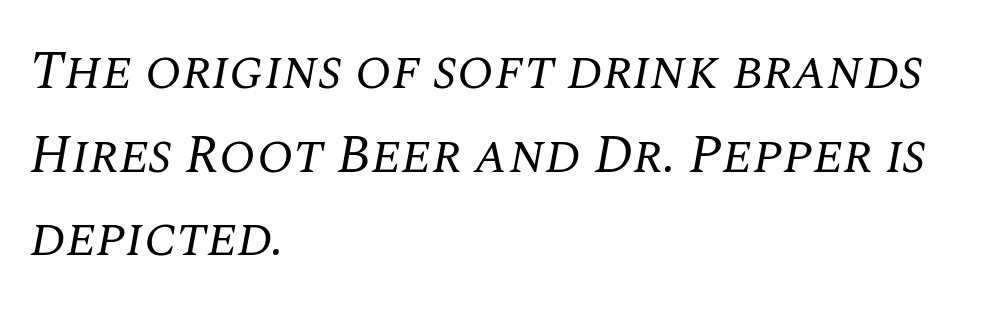
The image shows 54 px regular-weight serif type, italic (leaning right); set left-aligned, normal line spacing (1.55x), normal letter spacing, not underlined; medium stroke contrast and a large x-height.
